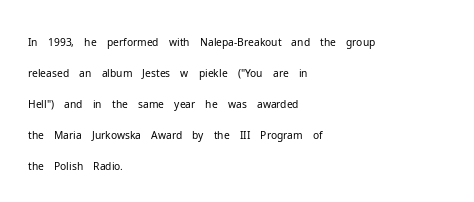
No chunkiness to these letters — they're not bold. The area under the type is left untouched. This rendering uses left alignment, leaving the right contour irregular. The font's upright variant was chosen for this text. Compared with typical body copy, the letter spacing here is the same.
